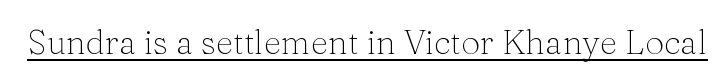
The image shows 34 px light serif type, upright; set normal letter spacing, underlined; medium stroke contrast and a medium x-height.
